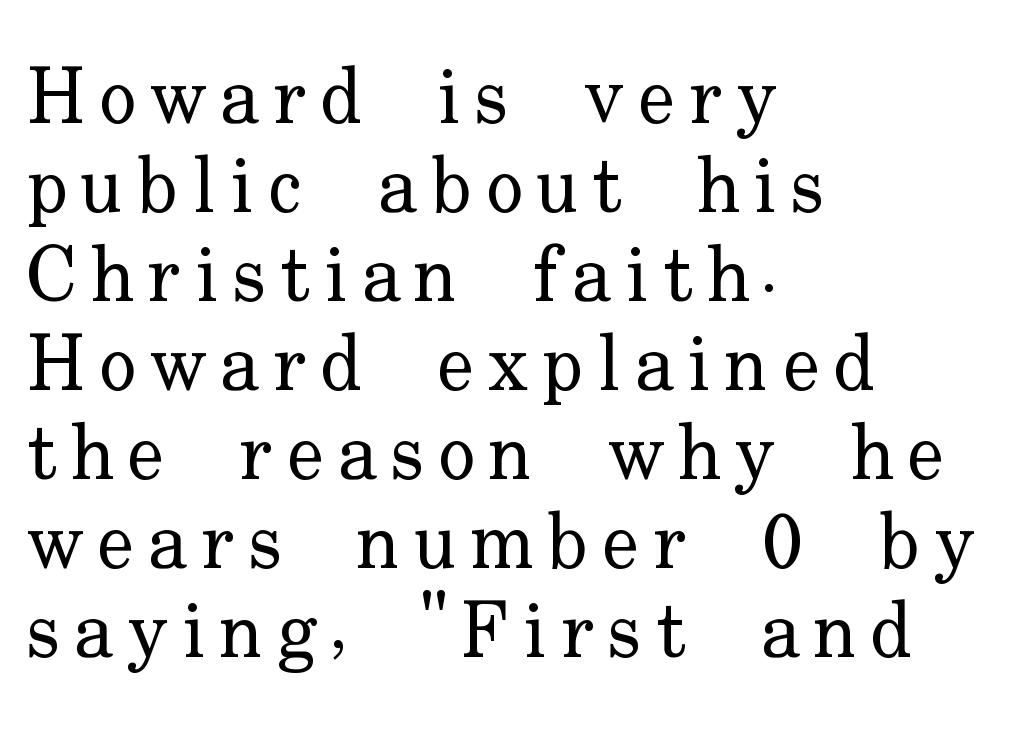
{"serif": "yes", "italic": "no", "bold": "no", "weight": "regular", "width": "normal", "stroke_contrast": "low", "x_height": "small", "monospaced": "no", "underline": "no", "align": "left", "line_spacing": "tight", "line_spacing_ratio": 1.14, "glyph_px": 78}
